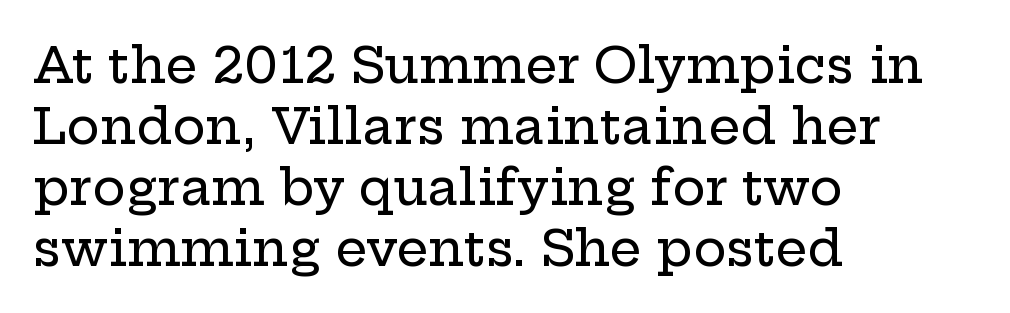
Q: Is the text italic (slanted)? A: No, it is upright.
Q: Is the typeface a serif or a sans-serif typeface? A: Serif.
Q: Is the text underlined? A: No.
Q: How is the paragraph aligned? A: Left-aligned.
Q: Is the spacing between letters normal or unusually wide? A: Normal.
Q: Width (condensed, normal, or wide)? A: Wide.
Q: Stroke contrast? A: Low.
Q: x-height? A: Medium.
Q: Monospaced? A: No.
